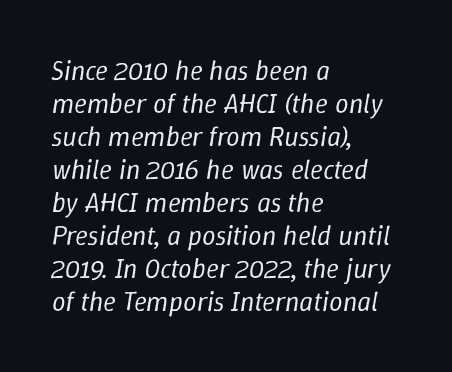
Letter spacing: default. No chunkiness to these letters — they're not bold. Letters rest on an invisible, unmarked baseline. The ragged edge is on the right, which tells us the setting is flush left.
